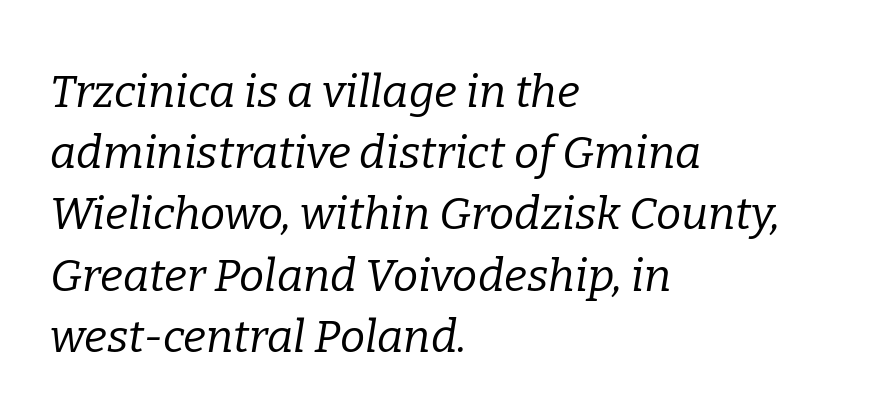
Is the type heavy? It reads as light-to-regular instead. This is oblique type, the kind used for emphasis or titles. Look at the tracking — it's just the regular setting, nothing added. The rendering uses natural spacing where letterforms have individual widths. Regarding serifs, this sample has them.
